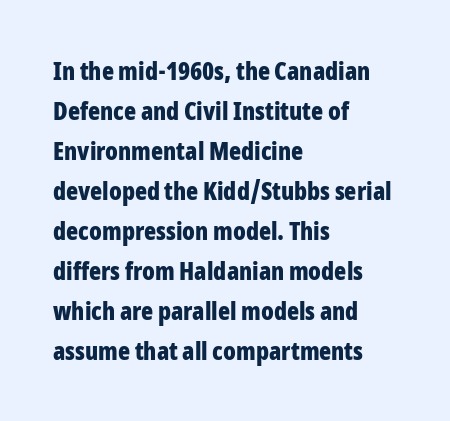
Q: Is the text bold? A: Yes.
Q: Is the text italic (slanted)? A: No, it is upright.
Q: Is the text underlined? A: No.
Q: How is the paragraph aligned? A: Left-aligned.
Q: Is the spacing between letters normal or unusually wide? A: Normal.
Q: Is the spacing between lines tight, normal or loose? A: Normal.
